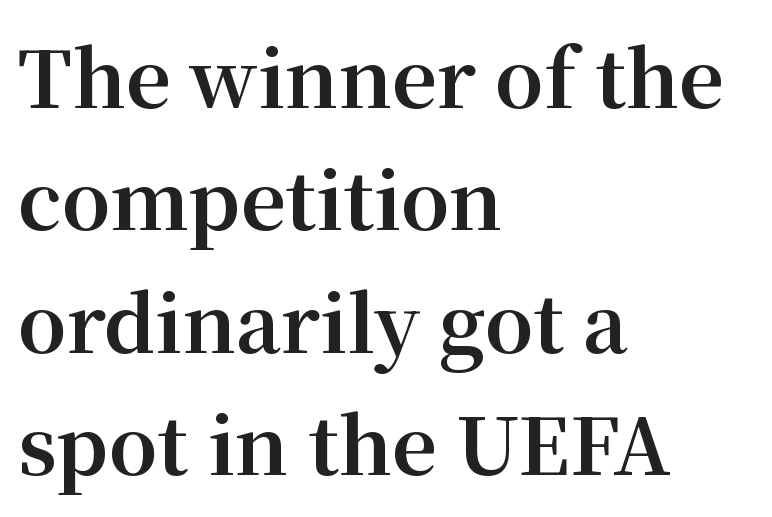
Regarding serifs, this sample has them. Notice how descenders clear the ascenders below comfortably — that's standard leading. Designer's note — italics off, roman on. Chunky letters — that's bold for sure. The paragraph shown leans on its left margin. Each word holds together tightly as a unit, with standard inter-letter gaps.
